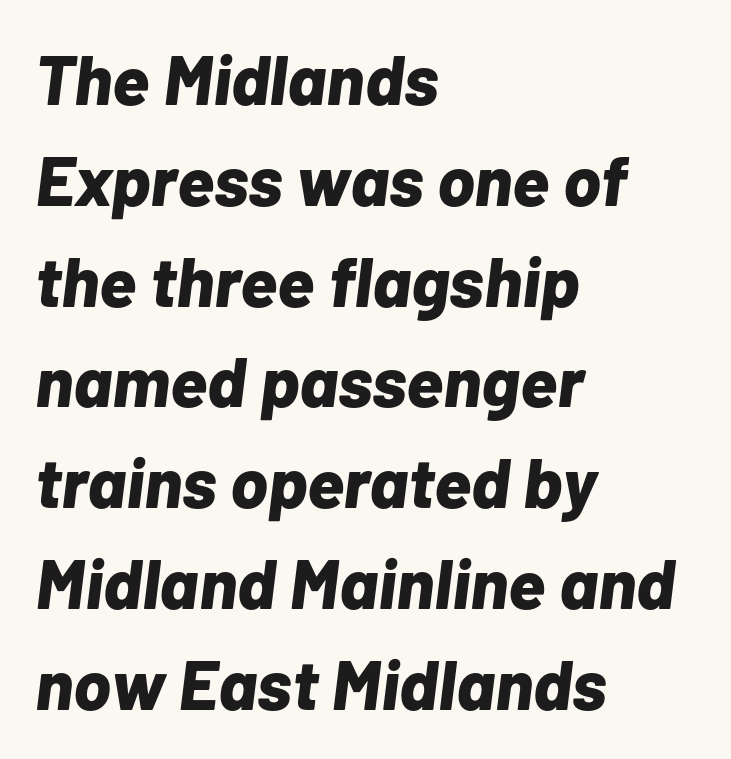
{"italic": "yes", "lean": "right", "slant_degrees": 7, "bold": "yes", "weight": "bold", "width": "normal", "stroke_contrast": "low", "x_height": "medium", "monospaced": "no", "underline": "no", "align": "left", "line_spacing": "normal", "line_spacing_ratio": 1.44, "letter_spacing": "normal", "letter_spacing_em": 0.0, "glyph_px": 70}
